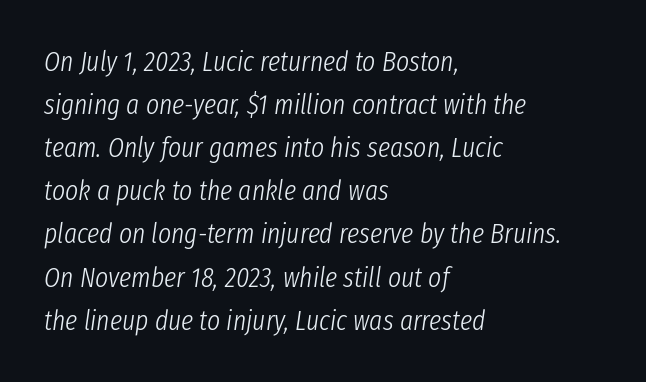
{"italic": "yes", "lean": "right", "slant_degrees": 8, "bold": "no", "weight": "light", "width": "condensed", "stroke_contrast": "low", "x_height": "medium", "monospaced": "no", "underline": "no", "align": "left", "line_spacing": "normal", "line_spacing_ratio": 1.54, "letter_spacing": "normal", "letter_spacing_em": 0.0, "glyph_px": 28}
